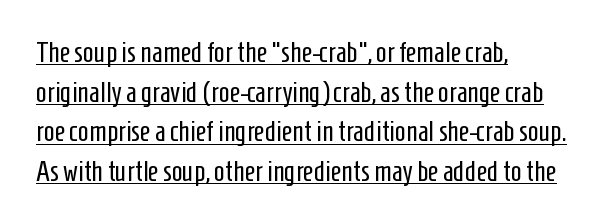
{"serif": "no", "italic": "no", "bold": "no", "weight": "regular", "width": "condensed", "stroke_contrast": "low", "x_height": "medium", "monospaced": "no", "underline": "yes", "align": "left", "line_spacing": "normal", "line_spacing_ratio": 1.37, "letter_spacing": "normal", "letter_spacing_em": 0.0, "glyph_px": 29}
